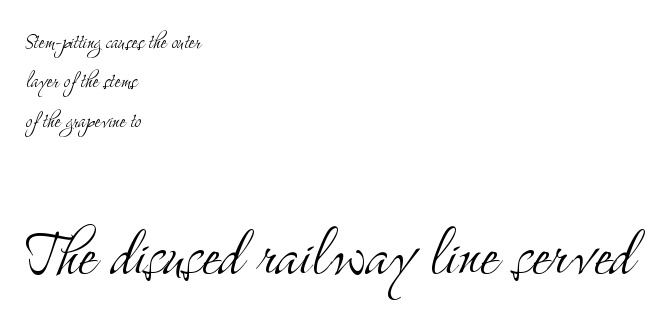
The image shows 76 px light, condensed serif type; set left-aligned, normal line spacing (1.58x), normal letter spacing, not underlined; the second (bottom) block is 3.04x larger; medium stroke contrast and a small x-height.
